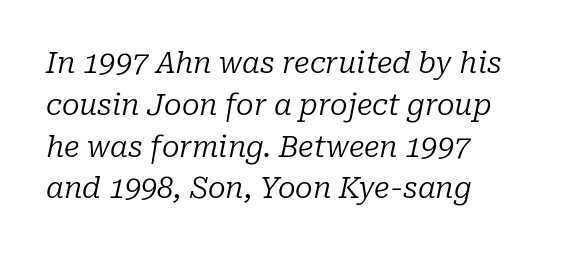
{"serif": "yes", "italic": "yes", "lean": "right", "slant_degrees": 10, "bold": "no", "weight": "regular", "width": "normal", "stroke_contrast": "low", "x_height": "medium", "monospaced": "no", "underline": "no", "align": "left", "line_spacing": "normal", "line_spacing_ratio": 1.44, "letter_spacing": "normal", "letter_spacing_em": 0.0, "glyph_px": 29}
